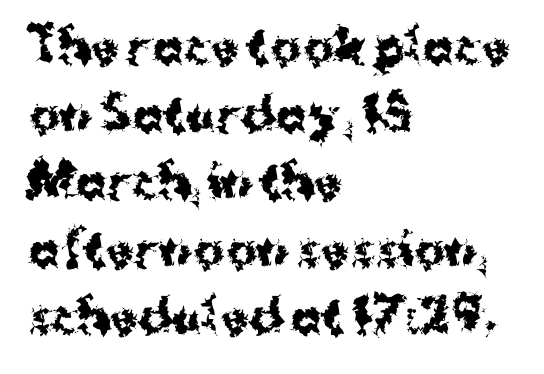
Q: Is the text bold? A: Yes.
Q: Is the text italic (slanted)? A: No, it is upright.
Q: Is the typeface a serif or a sans-serif typeface? A: Sans-serif.
Q: Is the text underlined? A: No.
Q: How is the paragraph aligned? A: Left-aligned.
Q: Is the spacing between letters normal or unusually wide? A: Normal.
Q: Is the spacing between lines tight, normal or loose? A: Normal.
Q: Width (condensed, normal, or wide)? A: Normal.
Q: Stroke contrast? A: Medium.
Q: x-height? A: Medium.
Q: Monospaced? A: No.
